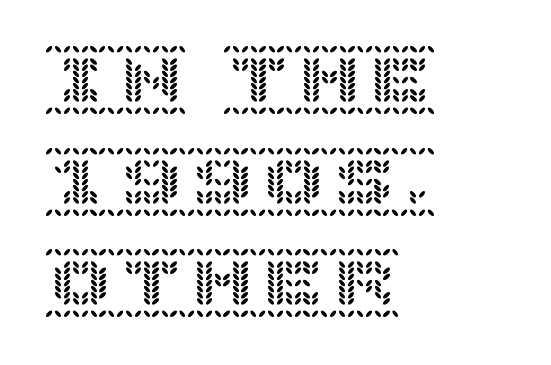
The image shows 71 px text type, upright; set left-aligned, normal line spacing (1.43x), normal letter spacing, not underlined; a large x-height.
